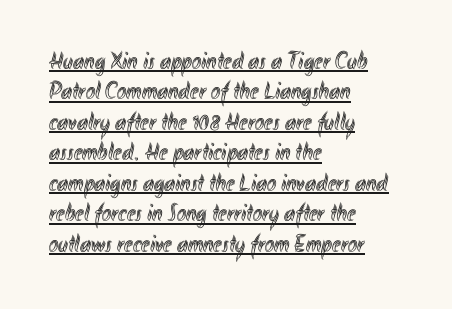
The image shows 25 px text type; set left-aligned, line spacing 1.22x, normal letter spacing, underlined.
